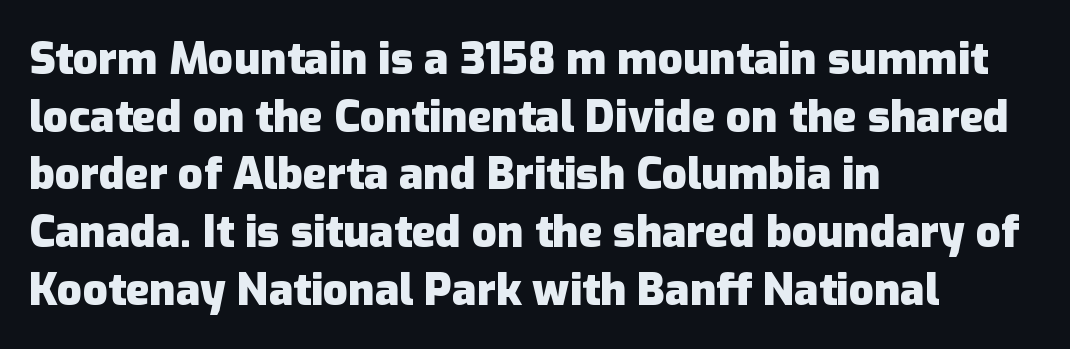
The image shows 44 px heavy sans-serif type, upright; set left-aligned, normal line spacing (1.31x), normal letter spacing, not underlined; low stroke contrast and a medium x-height.
